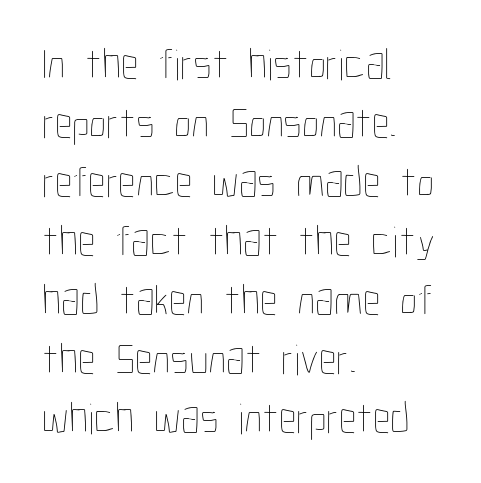
Bare-footed words on every line. Students, note that the glyphs here touch the page at normal intervals. This rendering uses left alignment, leaving the right contour irregular. The strokes carry an ordinary text weight at most. If you measured baseline to baseline, you'd find a middling distance. You can tell it's not italic because the verticals are truly vertical.
